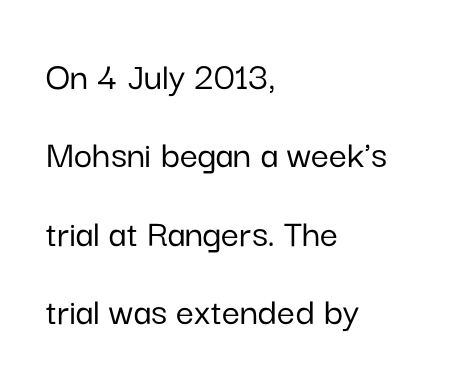
The image shows 40 px sans-serif type, upright; set left-aligned, loose line spacing (1.96x), normal letter spacing, not underlined; low stroke contrast and a medium x-height.
